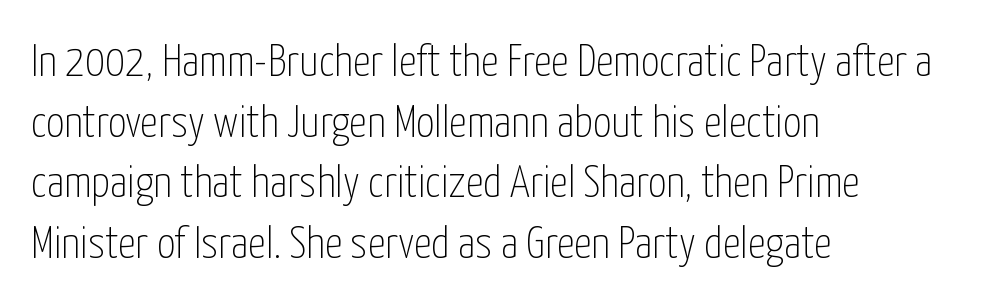
Q: Is the text bold? A: No.
Q: Is the text italic (slanted)? A: No, it is upright.
Q: Is the typeface a serif or a sans-serif typeface? A: Sans-serif.
Q: Is the text underlined? A: No.
Q: How is the paragraph aligned? A: Left-aligned.
Q: Is the spacing between letters normal or unusually wide? A: Normal.
Q: Is the spacing between lines tight, normal or loose? A: Normal.
Q: Width (condensed, normal, or wide)? A: Condensed.
Q: Stroke contrast? A: Low.
Q: x-height? A: Medium.
Q: Monospaced? A: No.
